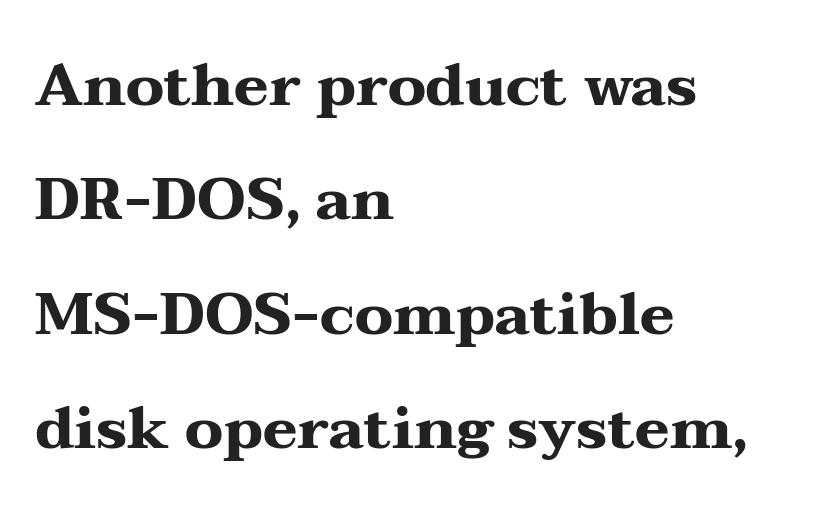
Q: Is the text bold? A: Yes.
Q: Is the text italic (slanted)? A: No, it is upright.
Q: Is the typeface a serif or a sans-serif typeface? A: Serif.
Q: Is the text underlined? A: No.
Q: How is the paragraph aligned? A: Left-aligned.
Q: Is the spacing between letters normal or unusually wide? A: Normal.
Q: Is the spacing between lines tight, normal or loose? A: Loose.
Q: Width (condensed, normal, or wide)? A: Wide.
Q: Stroke contrast? A: Medium.
Q: x-height? A: Medium.
Q: Monospaced? A: No.
